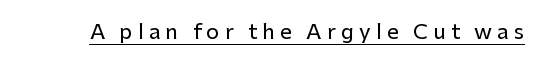
You could only call the tracking loose — the letters float apart. Descenders here cross a horizontal rule under the line. No italicization has been applied; the sample stays upright.
